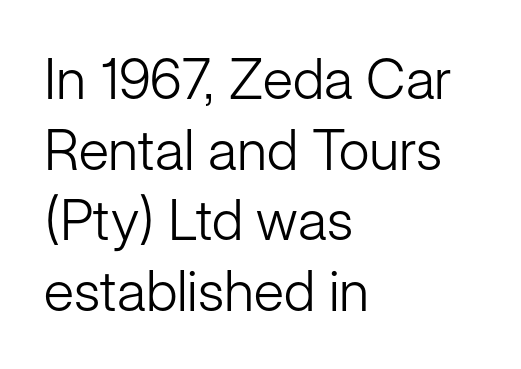
{"serif": "no", "italic": "no", "bold": "no", "weight": "light", "width": "normal", "stroke_contrast": "low", "x_height": "medium", "monospaced": "no", "underline": "no", "align": "left", "line_spacing": "normal", "line_spacing_ratio": 1.26, "letter_spacing": "normal", "letter_spacing_em": 0.0, "glyph_px": 56}
